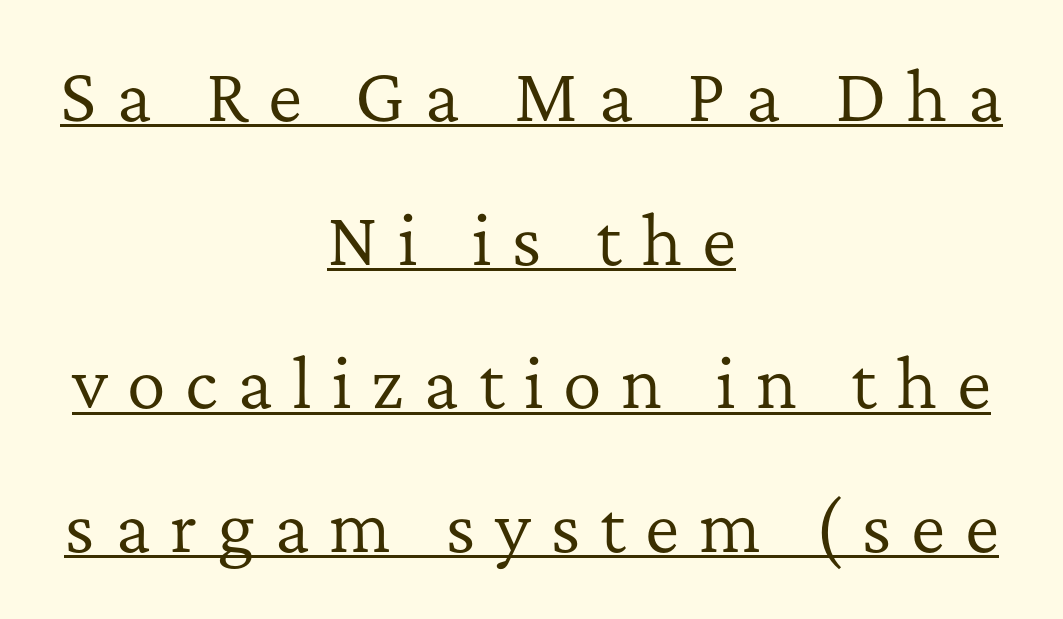
{"serif": "yes", "italic": "no", "bold": "no", "weight": "regular", "width": "normal", "stroke_contrast": "low", "x_height": "medium", "monospaced": "no", "underline": "yes", "align": "center", "line_spacing": "loose", "line_spacing_ratio": 2.21, "letter_spacing": "wide", "letter_spacing_em": 0.3, "glyph_px": 65}
